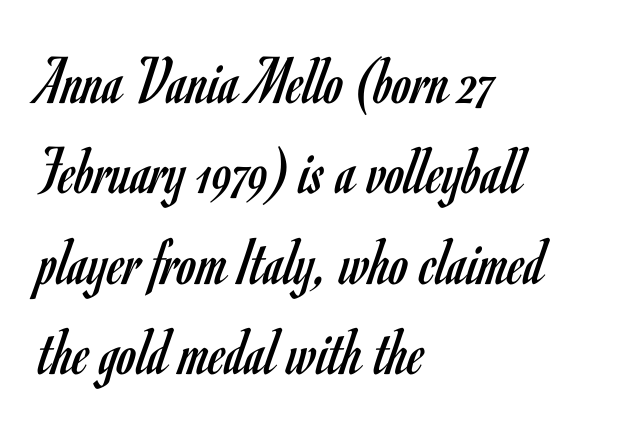
Unbolded letterforms with no extra heft. Short and long lines alike share a common starting point at left. Rows of type keep a routine distance in the vertical direction. The letters advance in unequal steps, a hallmark of proportional type. What stands out about the letter spacing? Nothing — it is the standard amount.
